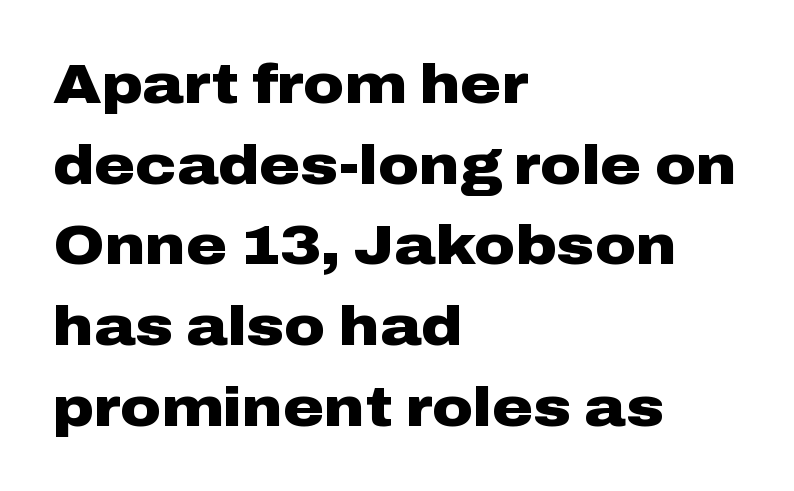
The image shows 56 px heavy, wide sans-serif type, upright; set left-aligned, normal line spacing (1.44x), normal letter spacing, not underlined; low stroke contrast and a medium x-height.
